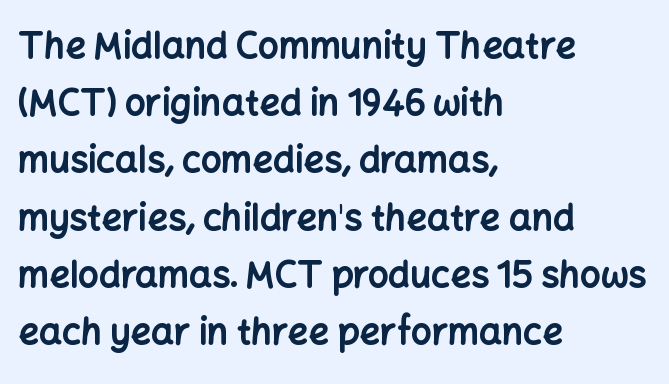
The image shows 36 px bold sans-serif type, upright; set left-aligned, normal line spacing (1.59x), normal letter spacing, not underlined; low stroke contrast and a medium x-height.
